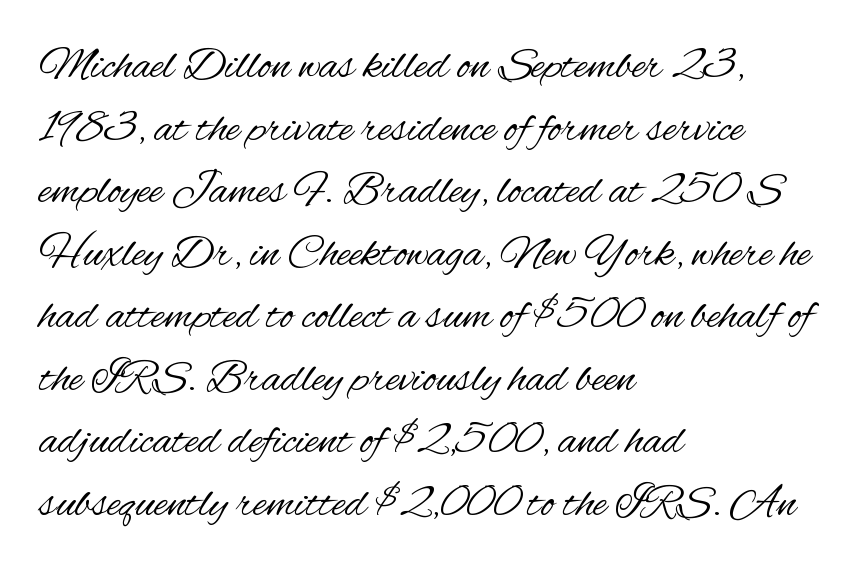
{"serif": "no", "bold": "no", "weight": "regular", "width": "condensed", "stroke_contrast": "medium", "x_height": "small", "monospaced": "no", "underline": "no", "align": "left", "line_spacing": "normal", "line_spacing_ratio": 1.36, "letter_spacing": "normal", "letter_spacing_em": 0.0, "glyph_px": 46}
